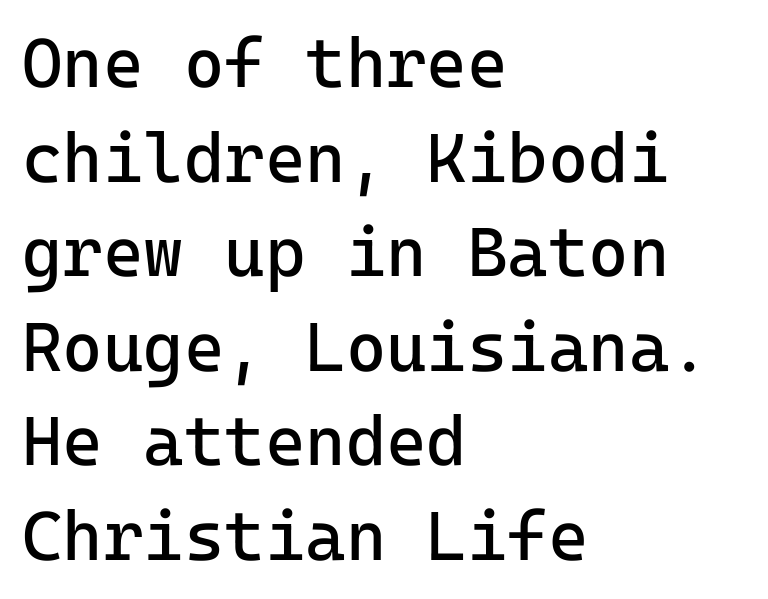
{"serif": "no", "italic": "no", "bold": "no", "weight": "regular", "width": "normal", "stroke_contrast": "low", "x_height": "medium", "monospaced": "yes", "underline": "no", "align": "left", "line_spacing": "normal", "line_spacing_ratio": 1.37, "letter_spacing": "normal", "letter_spacing_em": 0.0, "glyph_px": 69}
